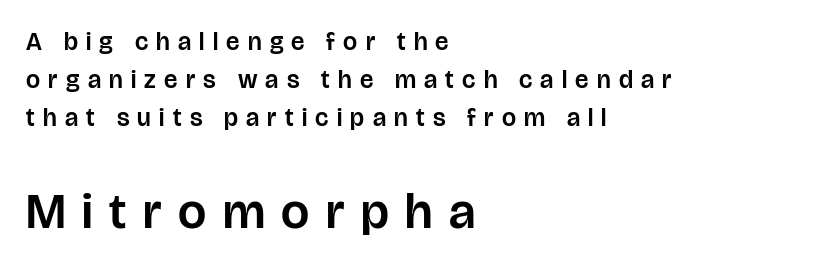
{"serif": "no", "italic": "no", "width": "normal", "stroke_contrast": "low", "x_height": "large", "monospaced": "no", "underline": "no", "align": "left", "line_spacing": "normal", "line_spacing_ratio": 1.53, "letter_spacing": "wide", "letter_spacing_em": 0.33, "larger_block": "second", "size_ratio": 2.0, "glyph_px": 50}
